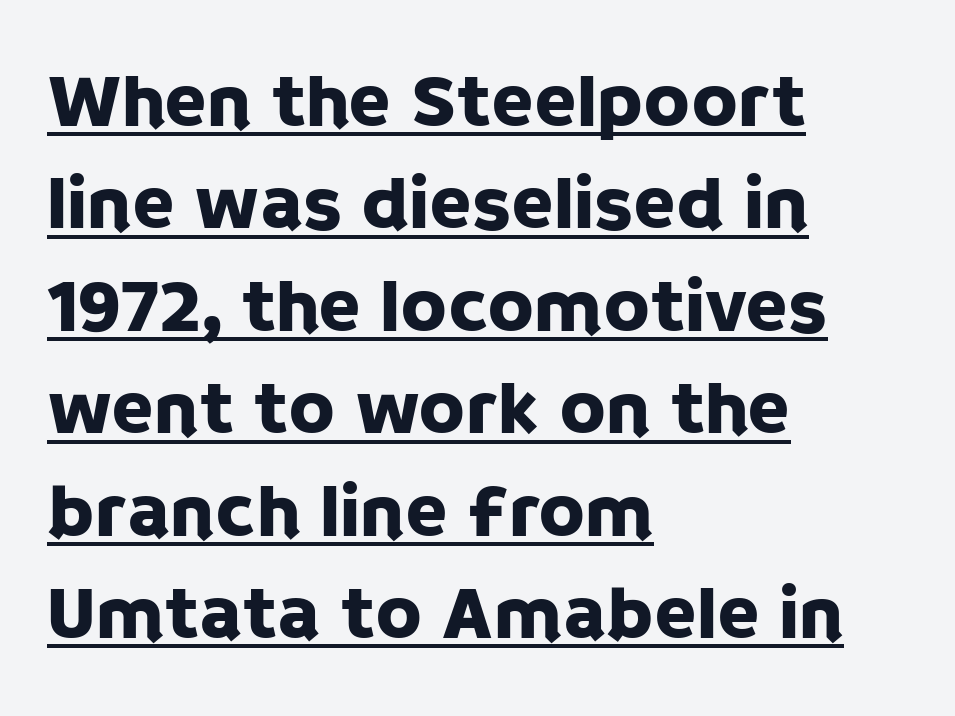
Q: Is the text italic (slanted)? A: No, it is upright.
Q: Is the typeface a serif or a sans-serif typeface? A: Sans-serif.
Q: Is the text underlined? A: Yes.
Q: How is the paragraph aligned? A: Left-aligned.
Q: Is the spacing between letters normal or unusually wide? A: Normal.
Q: Is the spacing between lines tight, normal or loose? A: Normal.
Q: Width (condensed, normal, or wide)? A: Normal.
Q: Stroke contrast? A: Low.
Q: x-height? A: Large.
Q: Monospaced? A: No.
